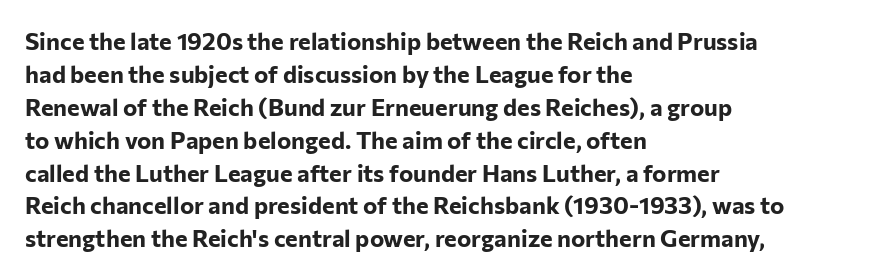
The image shows 24 px bold type, upright; set left-aligned, normal line spacing (1.37x), normal letter spacing, not underlined.
